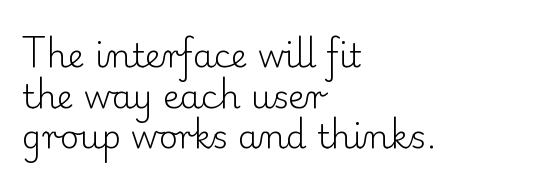
Underline: absent. When letters stand straight like this, we call the style roman or upright. Each letter keeps its own natural width here, so spacing adapts to shape. Compared with a typical body face, this is equally light or lighter still. A classic flush-left, rag-right setting is used for this passage.
